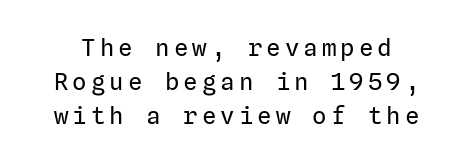
{"italic": "no", "bold": "no", "underline": "no", "line_spacing": "normal", "line_spacing_ratio": 1.41, "glyph_px": 24}
